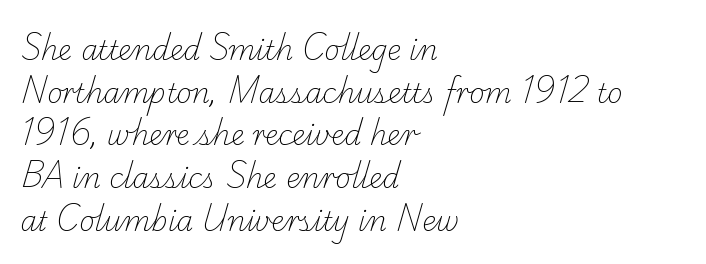
The image shows 27 px text type; set left-aligned, normal line spacing (1.58x), normal letter spacing, not underlined.
